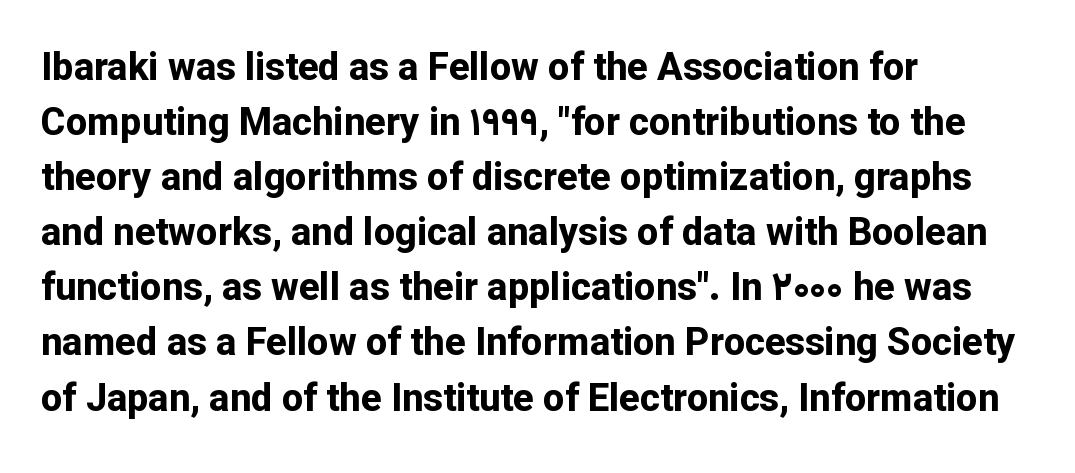
{"serif": "no", "italic": "no", "bold": "yes", "weight": "bold", "width": "normal", "stroke_contrast": "low", "x_height": "medium", "monospaced": "no", "underline": "no", "align": "left", "line_spacing": "normal", "line_spacing_ratio": 1.45, "letter_spacing": "normal", "letter_spacing_em": 0.0, "glyph_px": 38}
